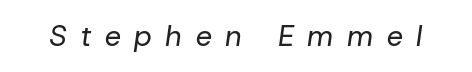
The image shows 29 px regular-weight type, italic (leaning right); set unusually wide letter spacing (+0.47 em), not underlined; low stroke contrast and a medium x-height.
